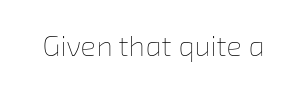
Q: Is the text bold? A: No.
Q: Is the text underlined? A: No.
Q: Is the spacing between letters normal or unusually wide? A: Normal.
Q: Width (condensed, normal, or wide)? A: Normal.
Q: Stroke contrast? A: Low.
Q: x-height? A: Medium.
Q: Monospaced? A: No.
